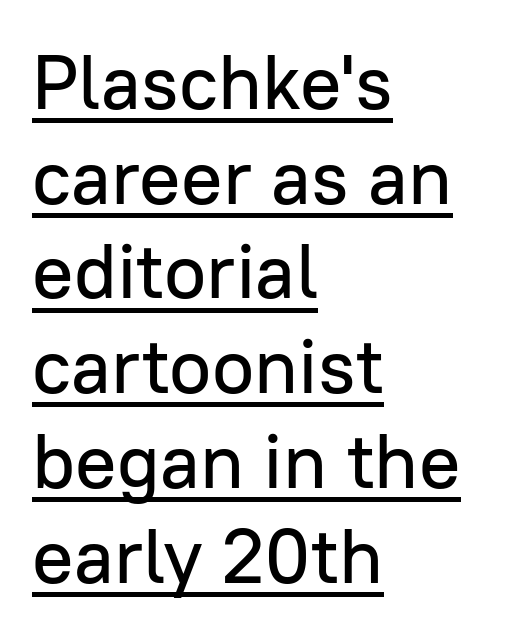
The image shows 77 px sans-serif type, upright; set left-aligned, line spacing 1.23x, normal letter spacing, underlined; low stroke contrast and a medium x-height.
